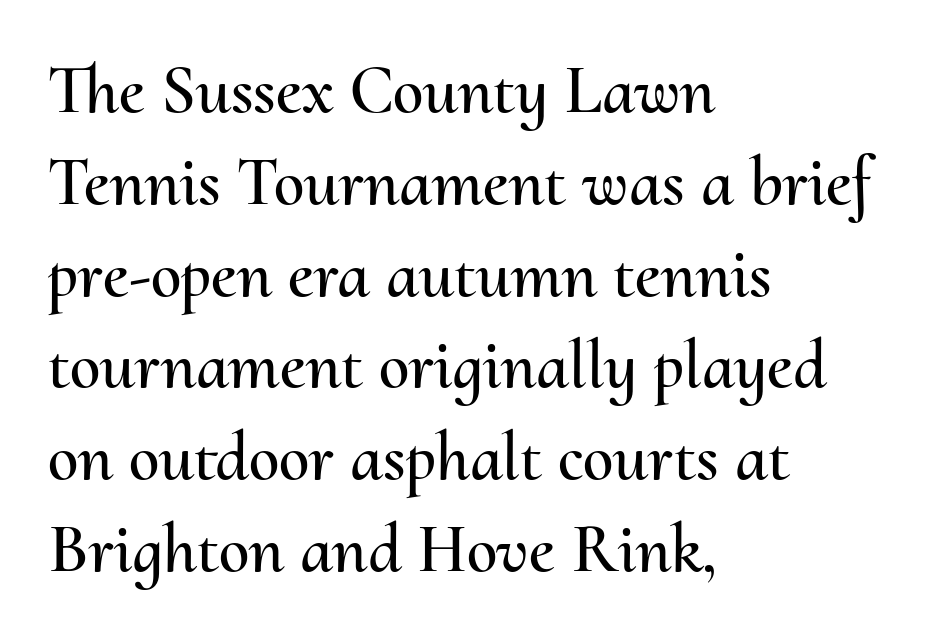
Q: Is the text italic (slanted)? A: No, it is upright.
Q: Is the text underlined? A: No.
Q: How is the paragraph aligned? A: Left-aligned.
Q: Is the spacing between letters normal or unusually wide? A: Normal.
Q: Is the spacing between lines tight, normal or loose? A: Normal.
Q: Width (condensed, normal, or wide)? A: Normal.
Q: Stroke contrast? A: Medium.
Q: x-height? A: Small.
Q: Monospaced? A: No.
